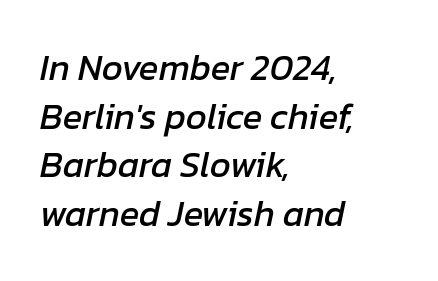
Every row of glyphs begins at an identical x-position on the left. The space beneath each line is pristine and unruled. These lines are rendered in a variable-pitch font. How would I describe the line gaps? Plain and ordinary. Look at the tracking — it's just the regular setting, nothing added. The face used here has a pronounced slope to its letters.
